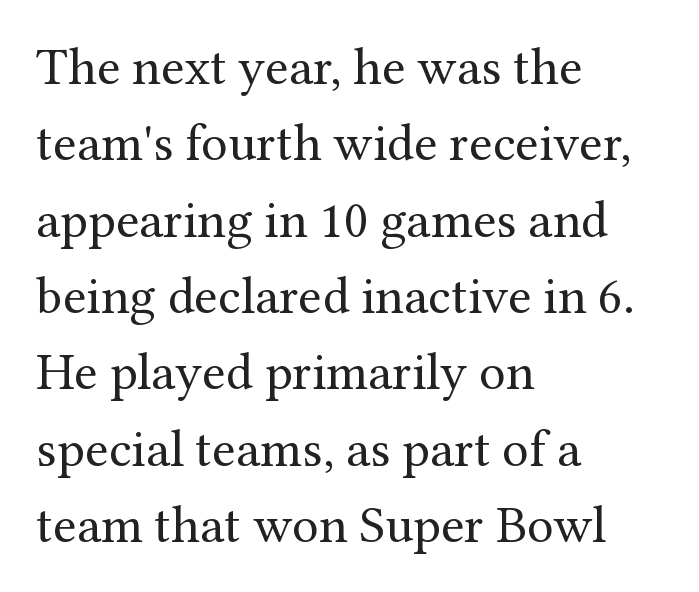
The image shows 53 px regular-weight serif type, upright; set left-aligned, normal line spacing (1.44x), normal letter spacing, not underlined; medium stroke contrast and a medium x-height.
